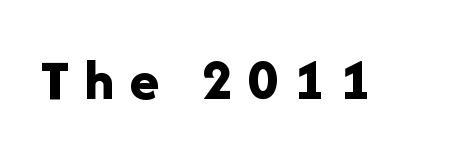
The image shows 59 px bold sans-serif type, upright; set unusually wide letter spacing (+0.26 em), not underlined; low stroke contrast and a medium x-height.
